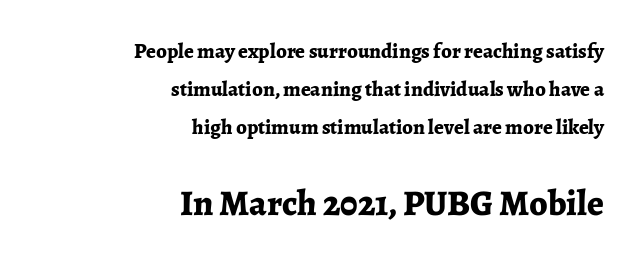
The image shows 36 px bold serif type, upright; set right-aligned, line spacing 1.8x, normal letter spacing, not underlined; the second (bottom) block is 1.71x larger; low stroke contrast and a medium x-height.
